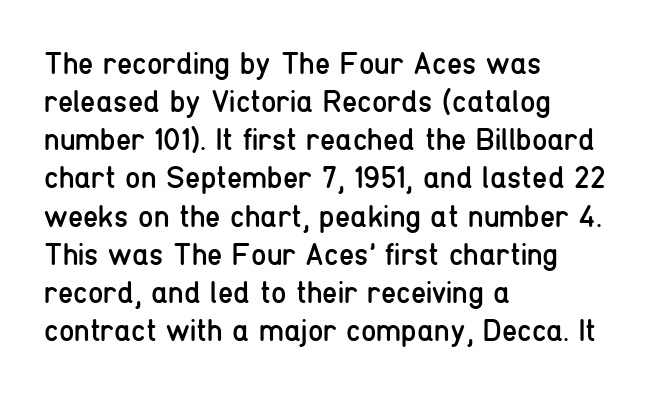
Q: Is the text bold? A: No.
Q: Is the text italic (slanted)? A: No, it is upright.
Q: Is the typeface a serif or a sans-serif typeface? A: Sans-serif.
Q: Is the text underlined? A: No.
Q: How is the paragraph aligned? A: Left-aligned.
Q: Is the spacing between letters normal or unusually wide? A: Normal.
Q: Width (condensed, normal, or wide)? A: Condensed.
Q: Stroke contrast? A: Low.
Q: x-height? A: Medium.
Q: Monospaced? A: No.
